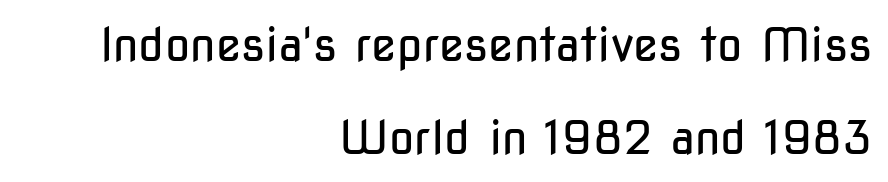
Q: Is the text bold? A: No.
Q: Is the text italic (slanted)? A: No, it is upright.
Q: Is the typeface a serif or a sans-serif typeface? A: Sans-serif.
Q: Is the text underlined? A: No.
Q: How is the paragraph aligned? A: Right-aligned.
Q: Is the spacing between letters normal or unusually wide? A: Normal.
Q: Is the spacing between lines tight, normal or loose? A: Loose.
Q: Width (condensed, normal, or wide)? A: Condensed.
Q: Stroke contrast? A: Low.
Q: x-height? A: Medium.
Q: Monospaced? A: No.
